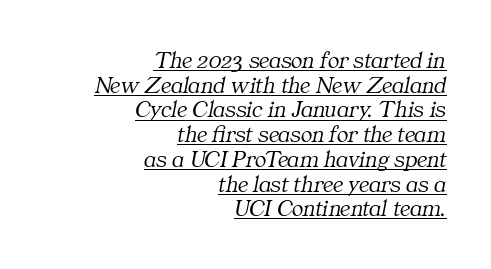
Q: Is the text bold? A: No.
Q: Is the text italic (slanted)? A: Yes, it leans right by about 11 degrees.
Q: Is the text underlined? A: Yes.
Q: How is the paragraph aligned? A: Right-aligned.
Q: Is the spacing between letters normal or unusually wide? A: Normal.
Q: Is the spacing between lines tight, normal or loose? A: Tight.
